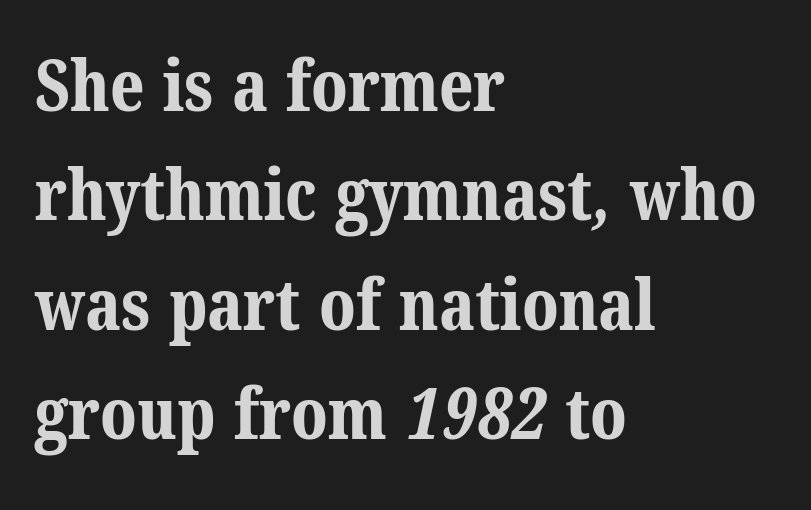
Q: Is the text bold? A: Yes.
Q: Is the typeface a serif or a sans-serif typeface? A: Serif.
Q: Is the text underlined? A: No.
Q: How is the paragraph aligned? A: Left-aligned.
Q: Is the spacing between letters normal or unusually wide? A: Normal.
Q: Is the spacing between lines tight, normal or loose? A: Normal.
Q: Width (condensed, normal, or wide)? A: Normal.
Q: Stroke contrast? A: Medium.
Q: x-height? A: Medium.
Q: Monospaced? A: No.
